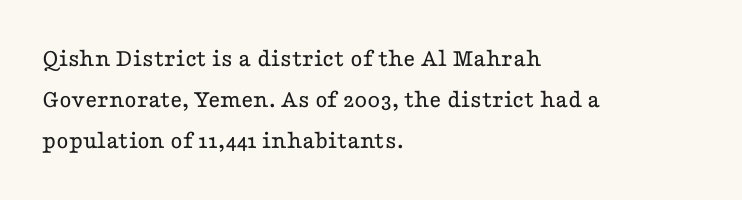
The image shows 26 px text type, upright; set left-aligned, normal line spacing (1.58x), normal letter spacing, not underlined.
